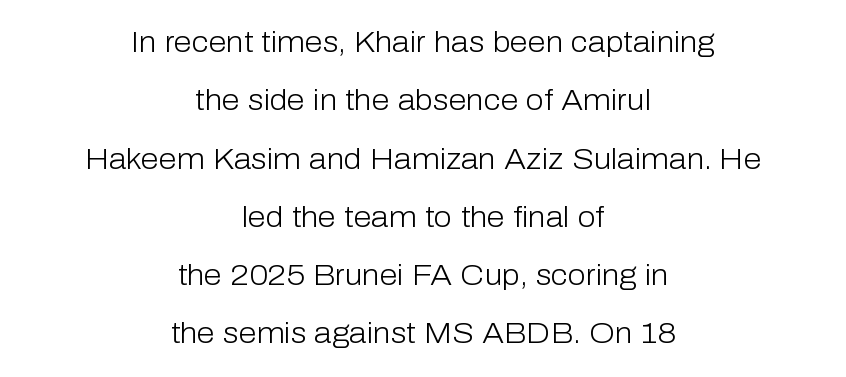
The area under the type is left untouched. The typesetting does not lean heavy: it is not bold. Vertical strokes here are truly vertical. Does the leading feel generous? Absolutely, it's lavish. The face used here is a sans, in the tradition of grotesques and geometrics. Between one letter and the next there's only the usual sliver of space.
